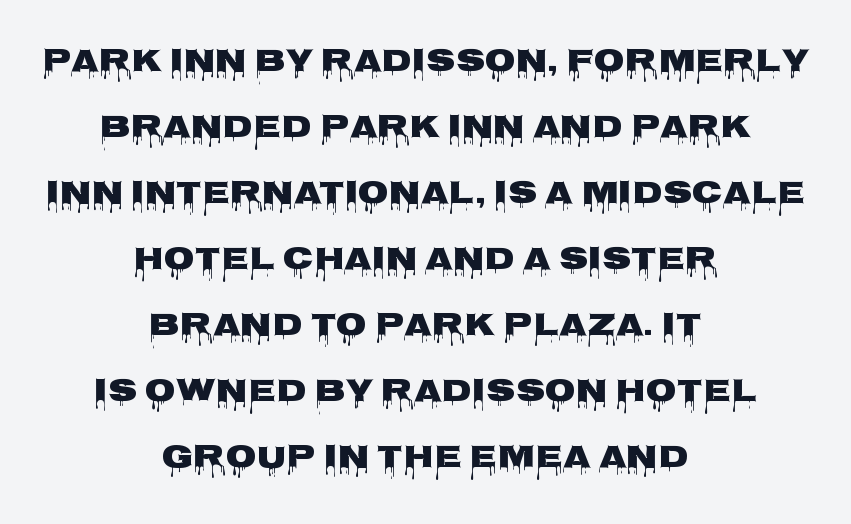
{"serif": "no", "italic": "no", "width": "wide", "stroke_contrast": "low", "x_height": "large", "monospaced": "no", "underline": "no", "align": "center", "line_spacing": "loose", "line_spacing_ratio": 2.06, "letter_spacing": "normal", "letter_spacing_em": 0.0, "glyph_px": 32}
